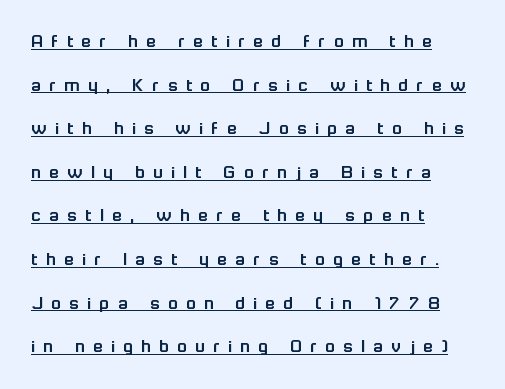
{"italic": "no", "underline": "yes", "align": "left", "line_spacing": "loose", "line_spacing_ratio": 2.18, "letter_spacing": "wide", "letter_spacing_em": 0.42, "glyph_px": 20}
